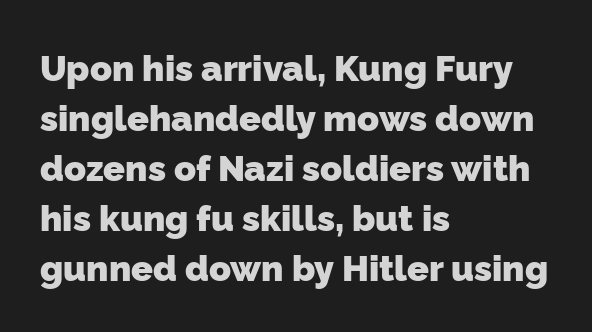
Q: Is the text bold? A: Yes.
Q: Is the typeface a serif or a sans-serif typeface? A: Sans-serif.
Q: Is the text underlined? A: No.
Q: How is the paragraph aligned? A: Left-aligned.
Q: Is the spacing between letters normal or unusually wide? A: Normal.
Q: Is the spacing between lines tight, normal or loose? A: Normal.
Q: Width (condensed, normal, or wide)? A: Normal.
Q: Stroke contrast? A: Low.
Q: x-height? A: Medium.
Q: Monospaced? A: No.
